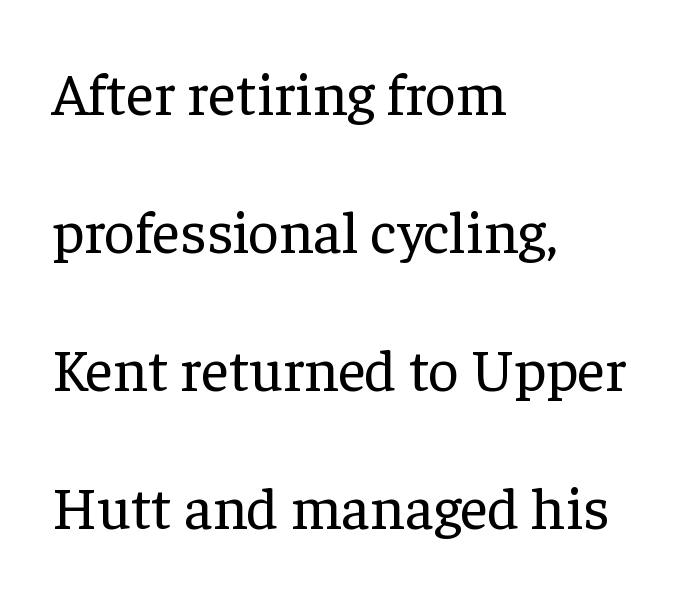
The image shows 60 px regular-weight serif type, upright; set left-aligned, loose line spacing (2.3x), normal letter spacing, not underlined; low stroke contrast and a medium x-height.
